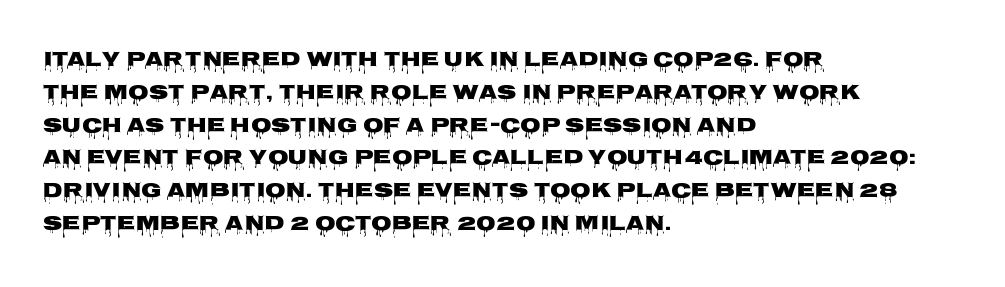
{"italic": "no", "underline": "no", "align": "left", "line_spacing": "normal", "line_spacing_ratio": 1.56, "letter_spacing": "normal", "letter_spacing_em": 0.0, "glyph_px": 21}
